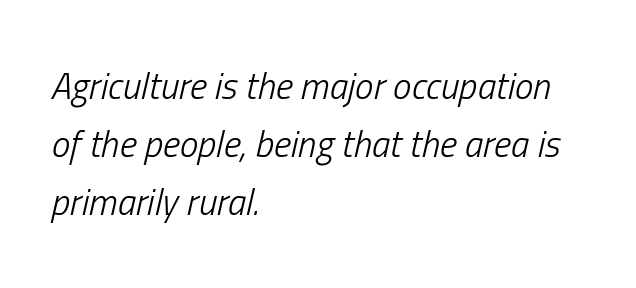
A bare baseline throughout the passage. Does the leading feel generous? No, just average. Compared with typical body copy, the letter spacing here is the same. The font is comparable to plain body text, perhaps lighter. Slanted lettering throughout.
